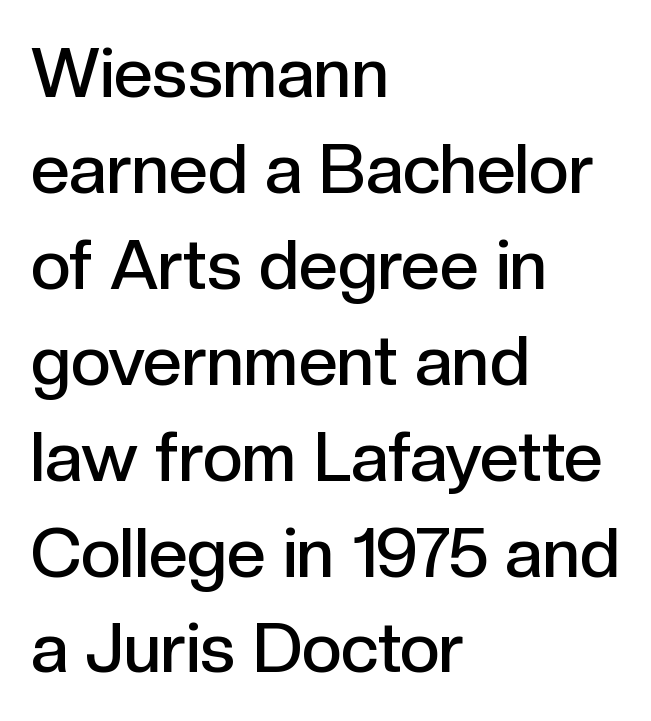
{"serif": "no", "italic": "no", "bold": "semi", "weight": "semibold", "width": "normal", "x_height": "medium", "monospaced": "no", "underline": "no", "align": "left", "line_spacing": "normal", "line_spacing_ratio": 1.39, "letter_spacing": "normal", "letter_spacing_em": 0.0, "glyph_px": 69}
